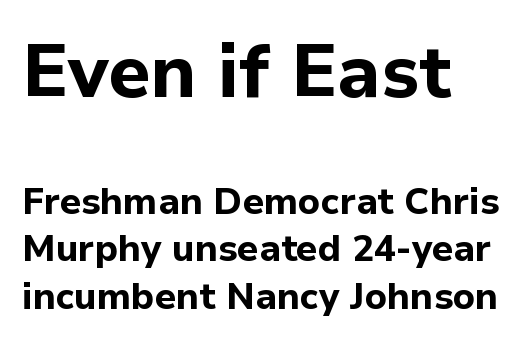
Typographically, this falls in the sans-serif category. Leading: standard. The gaps between neighbouring characters are ordinary and unremarkable. The rag falls on the right side of this text block. In this sample the first text group is rendered at the bigger scale.
